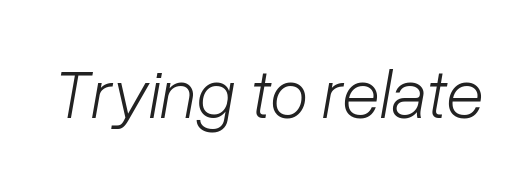
Q: Is the text bold? A: No.
Q: Is the text italic (slanted)? A: Yes, it leans right by about 10 degrees.
Q: Is the text underlined? A: No.
Q: Is the spacing between letters normal or unusually wide? A: Normal.
Q: Width (condensed, normal, or wide)? A: Normal.
Q: Stroke contrast? A: Low.
Q: x-height? A: Medium.
Q: Monospaced? A: No.
